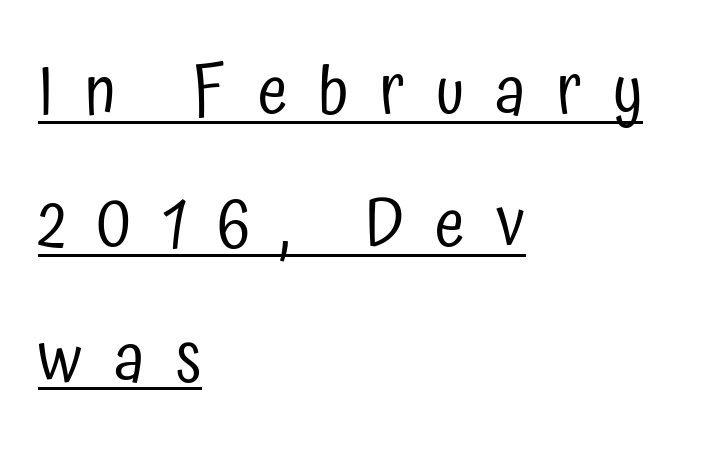
The image shows 68 px regular-weight, condensed sans-serif type, upright; set left-aligned, loose line spacing (1.96x), unusually wide letter spacing (+0.46 em), underlined; low stroke contrast and a medium x-height.
